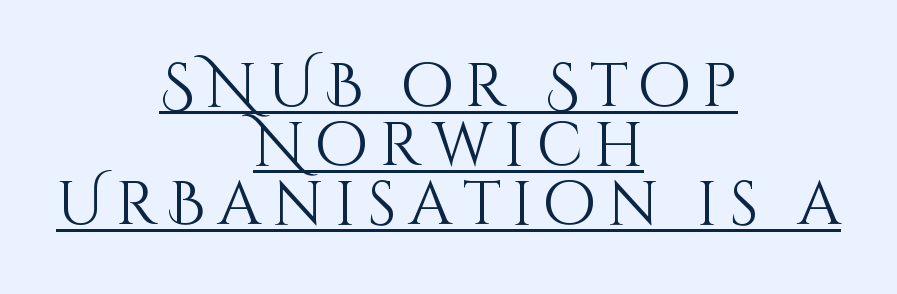
Q: Is the text bold? A: No.
Q: Is the text italic (slanted)? A: No, it is upright.
Q: Is the text underlined? A: Yes.
Q: How is the paragraph aligned? A: Centered.
Q: Is the spacing between lines tight, normal or loose? A: Tight.
Q: Width (condensed, normal, or wide)? A: Normal.
Q: Stroke contrast? A: Medium.
Q: x-height? A: Large.
Q: Monospaced? A: No.
